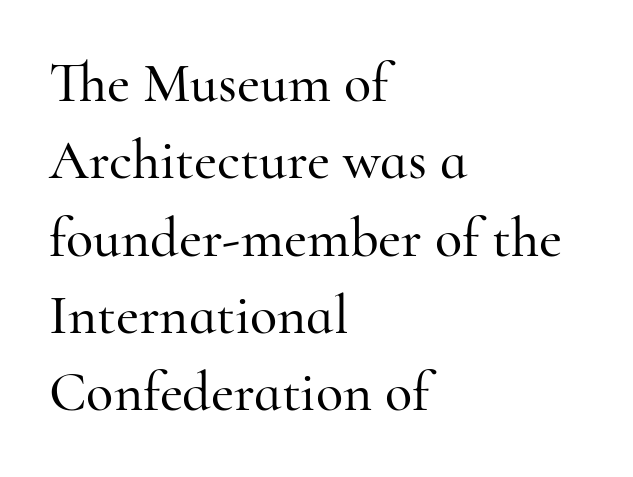
Q: Is the text italic (slanted)? A: No, it is upright.
Q: Is the typeface a serif or a sans-serif typeface? A: Serif.
Q: Is the text underlined? A: No.
Q: How is the paragraph aligned? A: Left-aligned.
Q: Is the spacing between letters normal or unusually wide? A: Normal.
Q: Is the spacing between lines tight, normal or loose? A: Normal.
Q: Width (condensed, normal, or wide)? A: Normal.
Q: Stroke contrast? A: High.
Q: x-height? A: Small.
Q: Monospaced? A: No.
